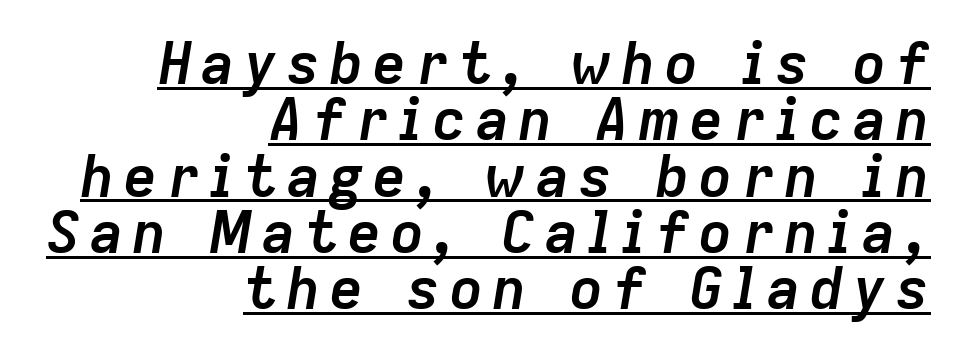
{"italic": "yes", "lean": "right", "slant_degrees": 9, "bold": "yes", "weight": "semibold", "width": "normal", "stroke_contrast": "low", "x_height": "medium", "monospaced": "no", "underline": "yes", "align": "right", "line_spacing": "tight", "line_spacing_ratio": 0.97, "glyph_px": 58}
